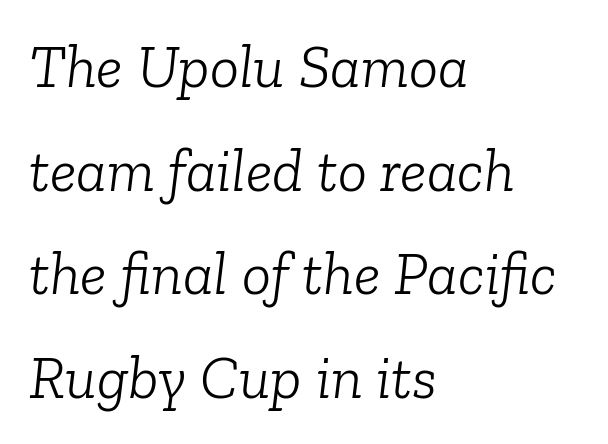
Q: Is the text bold? A: No.
Q: Is the text italic (slanted)? A: Yes, it leans right by about 6 degrees.
Q: Is the typeface a serif or a sans-serif typeface? A: Serif.
Q: Is the text underlined? A: No.
Q: How is the paragraph aligned? A: Left-aligned.
Q: Is the spacing between letters normal or unusually wide? A: Normal.
Q: Is the spacing between lines tight, normal or loose? A: Normal.
Q: Width (condensed, normal, or wide)? A: Normal.
Q: Stroke contrast? A: Low.
Q: x-height? A: Medium.
Q: Monospaced? A: No.
